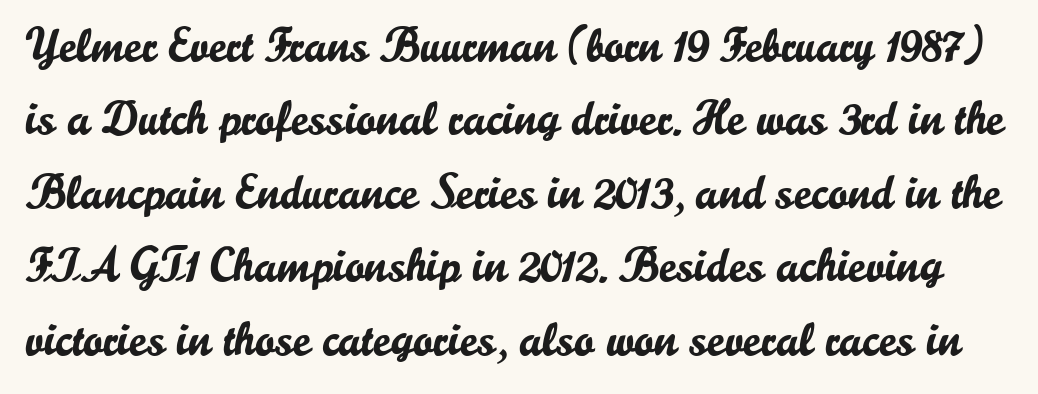
{"serif": "no", "width": "normal", "stroke_contrast": "low", "x_height": "small", "monospaced": "no", "underline": "no", "line_spacing": "normal", "line_spacing_ratio": 1.53, "letter_spacing": "normal", "letter_spacing_em": 0.0, "glyph_px": 48}
